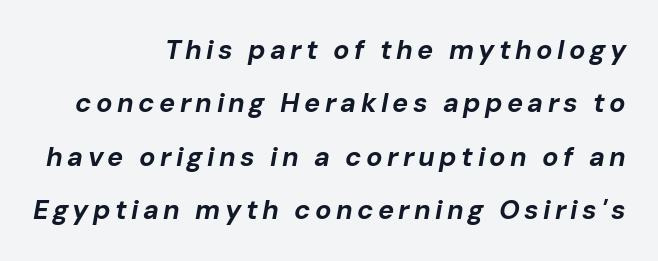
Q: Is the text bold? A: Yes.
Q: Is the text italic (slanted)? A: Yes, it leans right by about 10 degrees.
Q: Is the text underlined? A: No.
Q: How is the paragraph aligned? A: Right-aligned.
Q: Is the spacing between lines tight, normal or loose? A: Loose.
